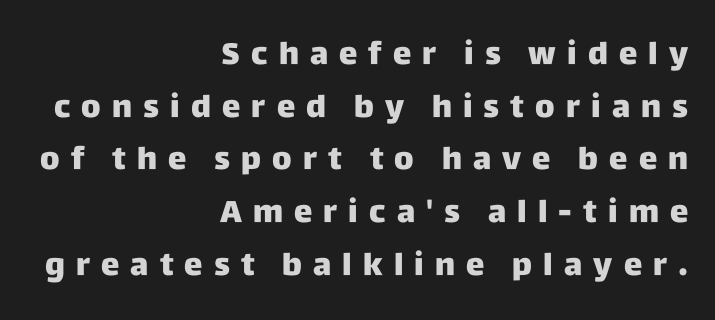
{"serif": "no", "italic": "no", "bold": "yes", "weight": "heavy", "width": "normal", "stroke_contrast": "low", "x_height": "large", "monospaced": "no", "underline": "no", "align": "right", "line_spacing": "normal", "line_spacing_ratio": 1.7, "letter_spacing": "wide", "letter_spacing_em": 0.36, "glyph_px": 31}
